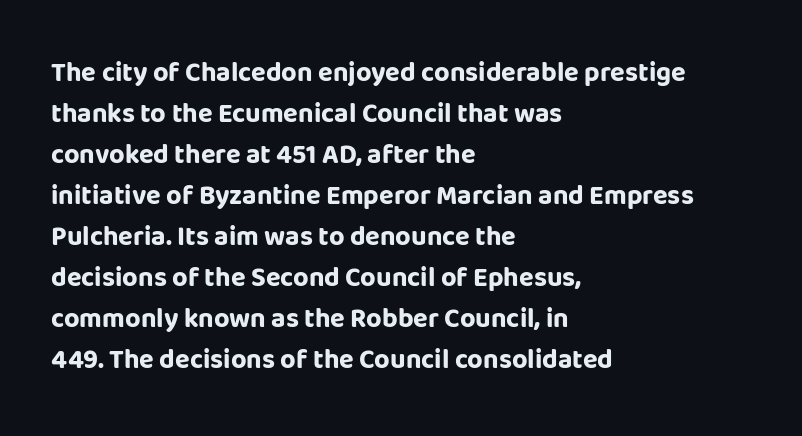
Q: Is the text bold? A: Yes.
Q: Is the text italic (slanted)? A: No, it is upright.
Q: Is the text underlined? A: No.
Q: How is the paragraph aligned? A: Left-aligned.
Q: Is the spacing between letters normal or unusually wide? A: Normal.
Q: Is the spacing between lines tight, normal or loose? A: Normal.
